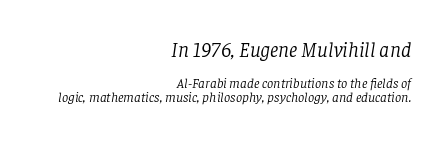
{"italic": "yes", "lean": "right", "slant_degrees": 8, "bold": "no", "underline": "no", "align": "right", "line_spacing": "tight", "line_spacing_ratio": 1.02, "letter_spacing": "normal", "letter_spacing_em": 0.0, "larger_block": "first", "size_ratio": 1.5, "glyph_px": 21}
